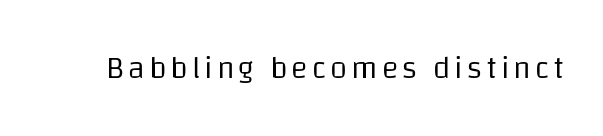
The space beneath each line is pristine and unruled. Is there any slant? The stems are plumb. This sample uses a sans-serif face. Is this a fixed-width face? No — the glyphs have proportional, varying widths. Summary of weight: not heavy and not bold.
